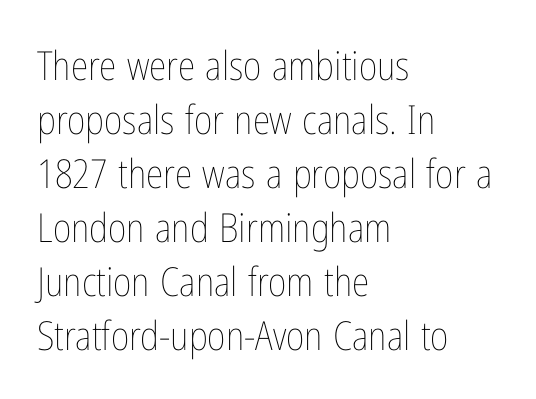
The image shows 40 px thin, condensed type, upright; set left-aligned, normal line spacing (1.35x), normal letter spacing, not underlined; low stroke contrast and a medium x-height.
